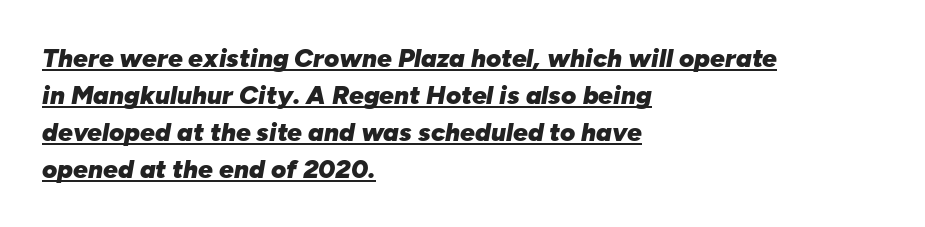
Q: Is the text bold? A: Yes.
Q: Is the text italic (slanted)? A: Yes, it leans right by about 10 degrees.
Q: Is the text underlined? A: Yes.
Q: How is the paragraph aligned? A: Left-aligned.
Q: Is the spacing between letters normal or unusually wide? A: Normal.
Q: Is the spacing between lines tight, normal or loose? A: Normal.
